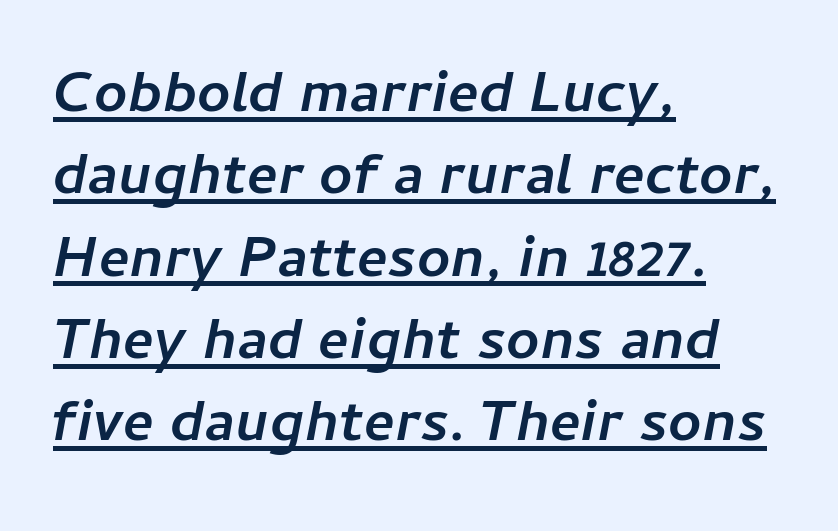
Horizontal bands of white between lines are of average thickness. This sample has the flowing, uneven cadence of proportional lettering. Does a line run under the words? Yes, clearly. These lines stack with their left ends in a neat column. Would a proofreader flag this as italicized? Yes. Letter spacing: default.
